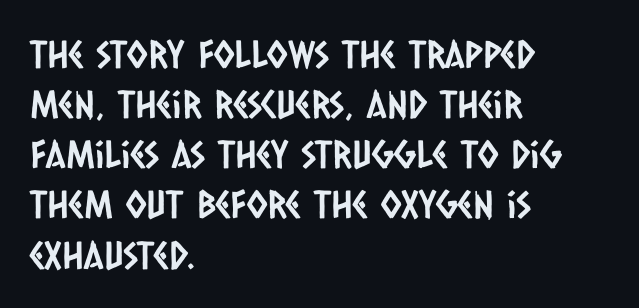
The image shows 38 px condensed sans-serif type; set left-aligned, normal line spacing (1.32x), normal letter spacing, not underlined; low stroke contrast and a large x-height.
